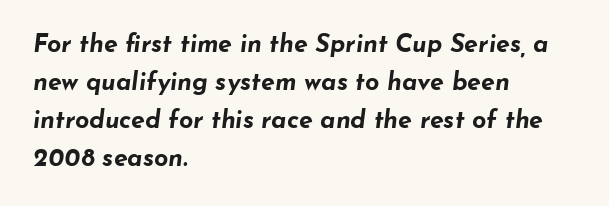
The image shows 25 px bold type, italic (leaning right); set left-aligned, normal line spacing (1.52x), normal letter spacing, not underlined.
